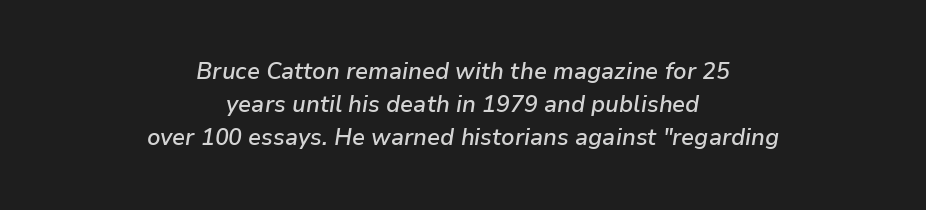
The image shows 23 px text type, italic (leaning right); set centered, normal line spacing (1.44x), normal letter spacing, not underlined.
